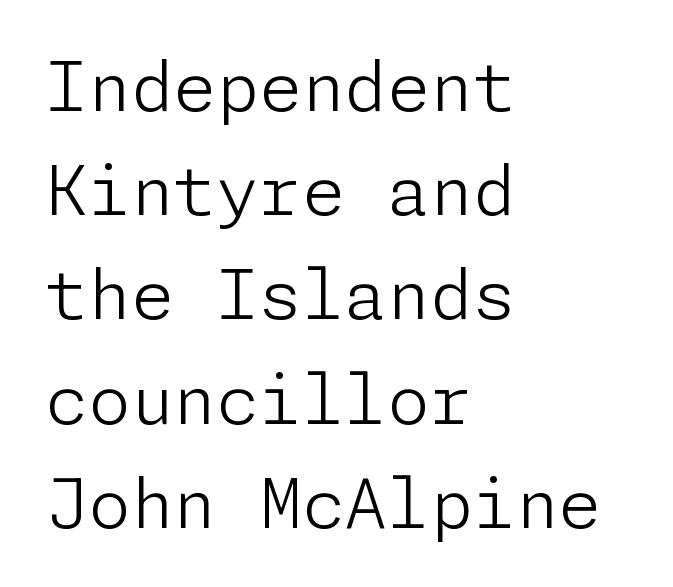
The image shows 69 px light sans-serif type, upright; set left-aligned, normal line spacing (1.51x), normal letter spacing, not underlined; low stroke contrast and a medium x-height.
